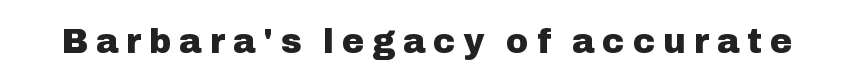
Q: Is the text bold? A: Yes.
Q: Is the text italic (slanted)? A: No, it is upright.
Q: Is the typeface a serif or a sans-serif typeface? A: Sans-serif.
Q: Is the text underlined? A: No.
Q: Is the spacing between letters normal or unusually wide? A: Unusually wide.
Q: Width (condensed, normal, or wide)? A: Normal.
Q: Stroke contrast? A: Low.
Q: x-height? A: Medium.
Q: Monospaced? A: No.
